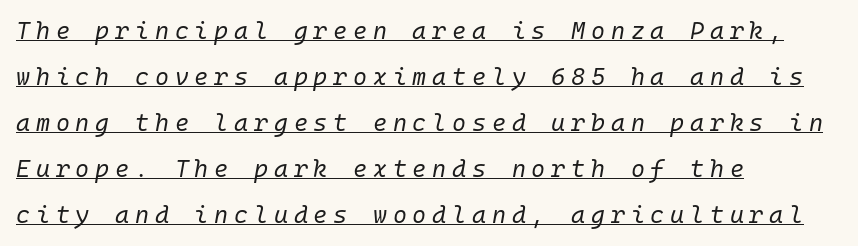
Q: Is the text bold? A: No.
Q: Is the text italic (slanted)? A: Yes, it leans right by about 10 degrees.
Q: Is the text underlined? A: Yes.
Q: How is the paragraph aligned? A: Left-aligned.
Q: Is the spacing between letters normal or unusually wide? A: Unusually wide.
Q: Is the spacing between lines tight, normal or loose? A: Loose.
